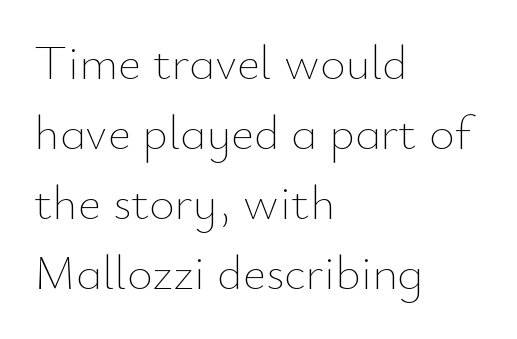
The image shows 49 px thin type, upright; set left-aligned, normal line spacing (1.43x), normal letter spacing, not underlined; low stroke contrast and a small x-height.
